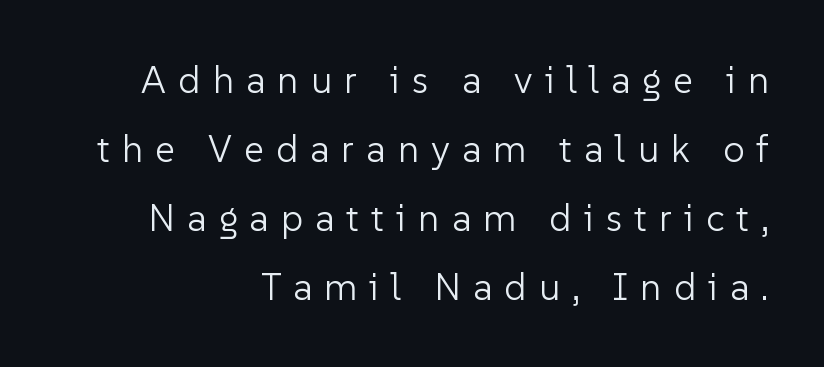
Q: Is the text bold? A: No.
Q: Is the text italic (slanted)? A: No, it is upright.
Q: Is the typeface a serif or a sans-serif typeface? A: Sans-serif.
Q: Is the text underlined? A: No.
Q: How is the paragraph aligned? A: Right-aligned.
Q: Is the spacing between letters normal or unusually wide? A: Unusually wide.
Q: Width (condensed, normal, or wide)? A: Normal.
Q: Stroke contrast? A: Low.
Q: x-height? A: Medium.
Q: Monospaced? A: No.
